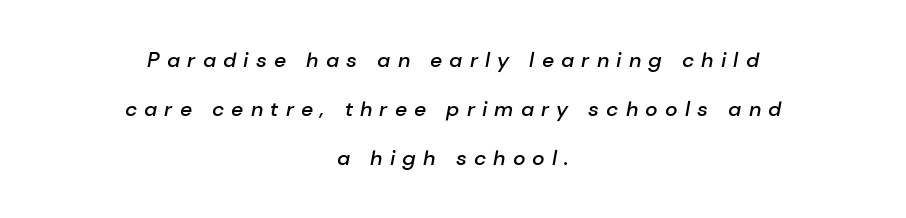
Caption: expanded tracking, letters set apart. Visually the block forms a symmetrical silhouette, jagged on both flanks. Slanted lettering throughout. Students, this is semibold: more ink than regular, less than bold. Has an underline been added? It has not. Leading is clearly above the norm, producing a sparse column.
